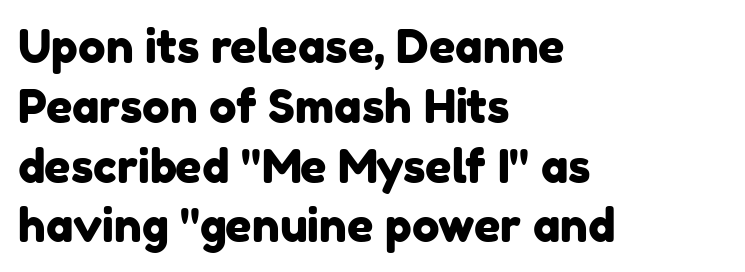
Spacing verdict: proportional, widths tailored to each character. Each word holds together tightly as a unit, with standard inter-letter gaps. Reading down the block, your eye returns to a fixed left position each line. The passage shown stacks its lines at a standard gap. A sans-serif font was chosen for this passage. A bare baseline throughout the passage.
